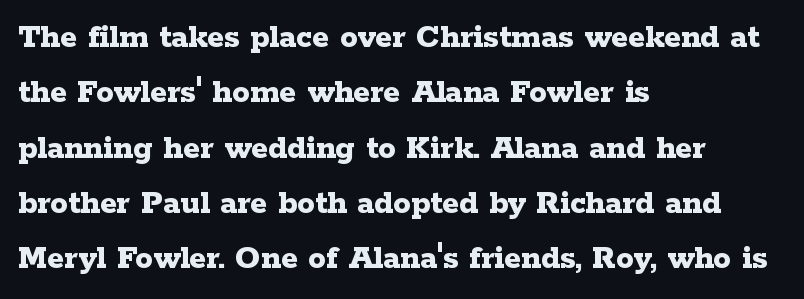
The font's upright variant was chosen for this text. Nobody drew a line under any word here. Strokes here are thick enough to call this a true bold. Compared with a centered layout, this one pins lines to the left instead. The line-height multiplier appears to be the usual default.
